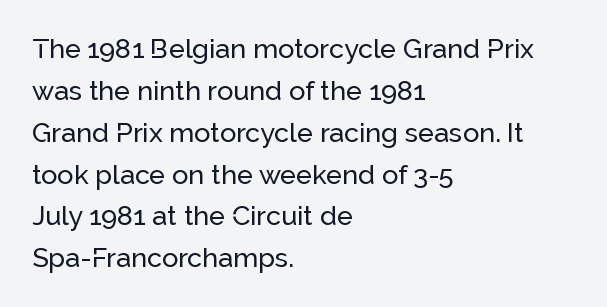
Decoration check: the copy has no underline. You can tell it's not italic because the verticals are truly vertical. Is the letter spacing exaggerated? No — it looks like the ordinary default. A classic flush-left, rag-right setting is used for this passage. Baseline-to-baseline distance is the conventional proportion of letter height.
